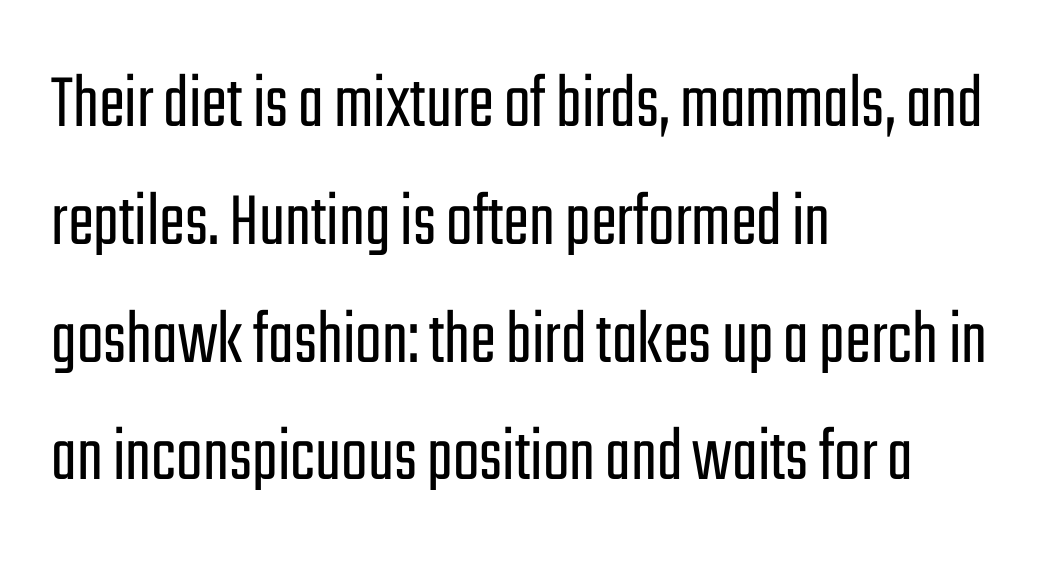
{"serif": "no", "italic": "no", "bold": "no", "weight": "light", "width": "condensed", "stroke_contrast": "low", "x_height": "medium", "monospaced": "no", "underline": "no", "align": "left", "line_spacing": "normal", "line_spacing_ratio": 1.51, "letter_spacing": "normal", "letter_spacing_em": 0.0, "glyph_px": 78}
